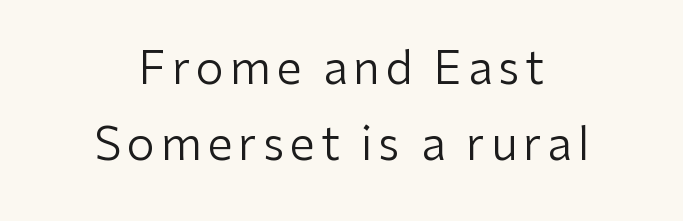
Q: Is the text bold? A: No.
Q: Is the text italic (slanted)? A: No, it is upright.
Q: Is the typeface a serif or a sans-serif typeface? A: Sans-serif.
Q: Is the text underlined? A: No.
Q: How is the paragraph aligned? A: Centered.
Q: Is the spacing between lines tight, normal or loose? A: Normal.
Q: Width (condensed, normal, or wide)? A: Normal.
Q: Stroke contrast? A: Low.
Q: x-height? A: Medium.
Q: Monospaced? A: No.
